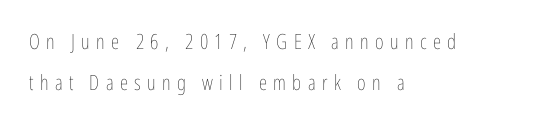
The image shows 21 px text type, upright; set left-aligned, loose line spacing (1.93x), unusually wide letter spacing (+0.3 em), not underlined.
